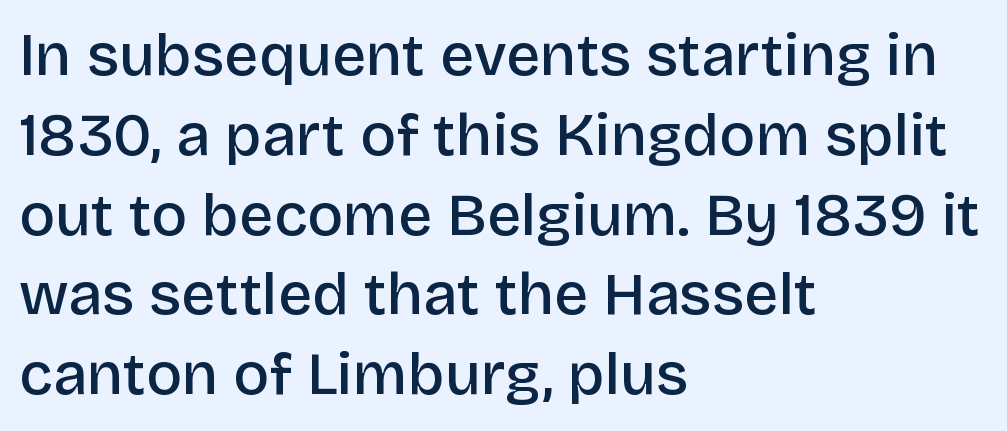
Just letters on the line, the space beneath them empty. This is sans-serif lettering, the kind often seen on screens and signage. Is the letter spacing exaggerated? No — it looks like the ordinary default. Is there much room between lines? A standard amount, neither cramped nor airy. Ordinary non-slanted type is in use.
